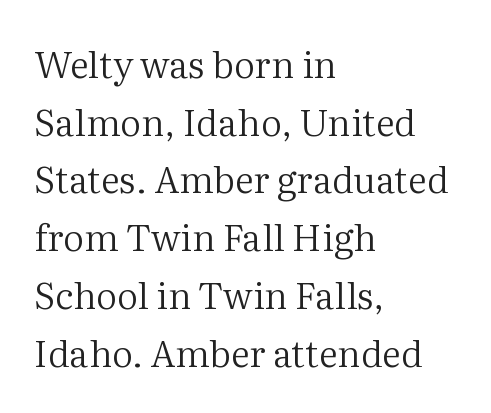
Q: Is the text bold? A: No.
Q: Is the text italic (slanted)? A: No, it is upright.
Q: Is the typeface a serif or a sans-serif typeface? A: Serif.
Q: Is the text underlined? A: No.
Q: How is the paragraph aligned? A: Left-aligned.
Q: Is the spacing between letters normal or unusually wide? A: Normal.
Q: Is the spacing between lines tight, normal or loose? A: Normal.
Q: Width (condensed, normal, or wide)? A: Normal.
Q: Stroke contrast? A: Medium.
Q: x-height? A: Medium.
Q: Monospaced? A: No.
